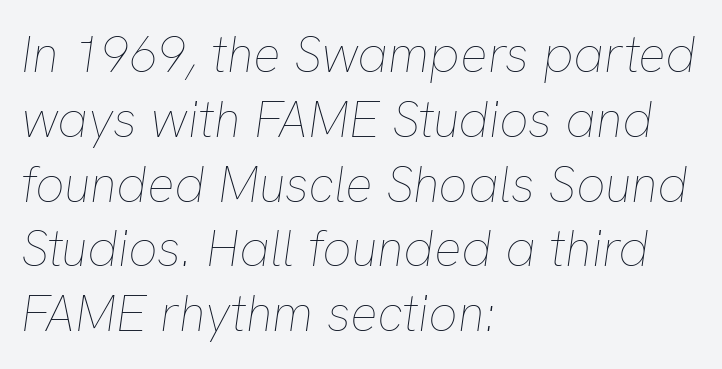
Has an underline been added? It has not. Weight: regular or lighter. A classic flush-left, rag-right setting is used for this passage. One glance says typical: line gaps are just what's usual.
